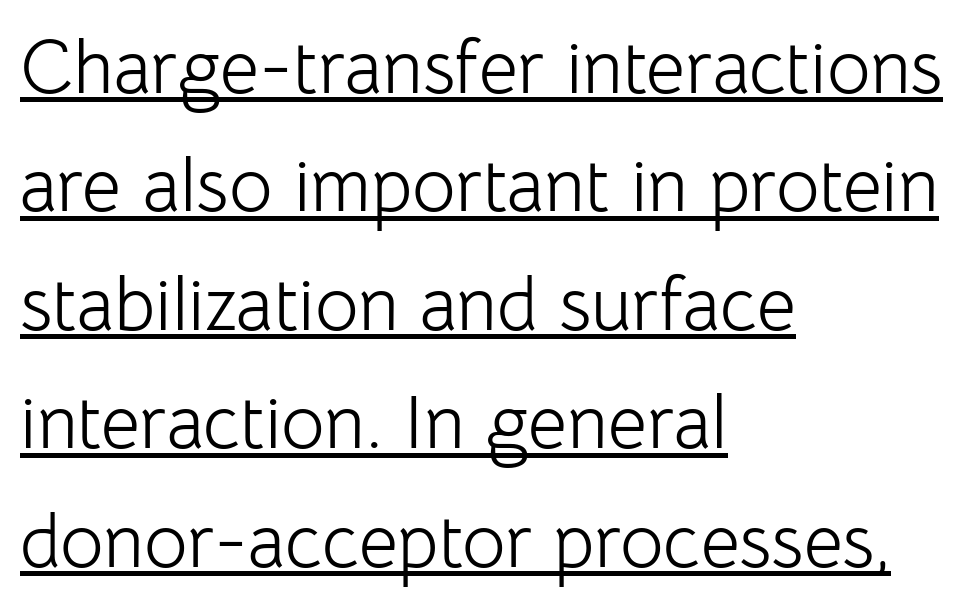
One glance says typical: line gaps are just what's usual. The paragraph shown leans on its left margin. Quick note: underline on. Is the letter spacing exaggerated? No — it looks like the ordinary default.
